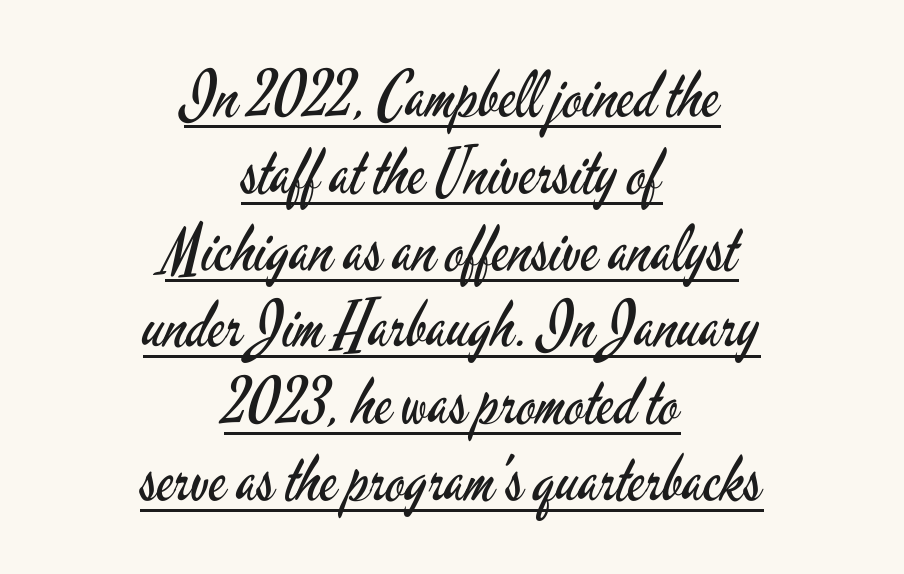
Q: Is the text bold? A: No.
Q: Is the text italic (slanted)? A: Yes.
Q: Is the typeface a serif or a sans-serif typeface? A: Sans-serif.
Q: Is the text underlined? A: Yes.
Q: How is the paragraph aligned? A: Centered.
Q: Is the spacing between letters normal or unusually wide? A: Normal.
Q: Width (condensed, normal, or wide)? A: Condensed.
Q: Stroke contrast? A: Low.
Q: x-height? A: Small.
Q: Monospaced? A: No.
